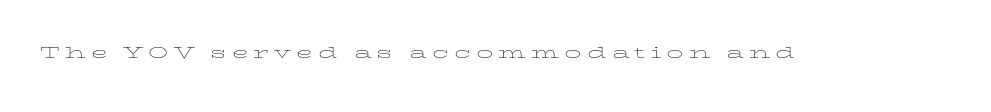
Q: Is the text bold? A: No.
Q: Is the text italic (slanted)? A: No, it is upright.
Q: Is the text underlined? A: No.
Q: Is the spacing between letters normal or unusually wide? A: Unusually wide.
